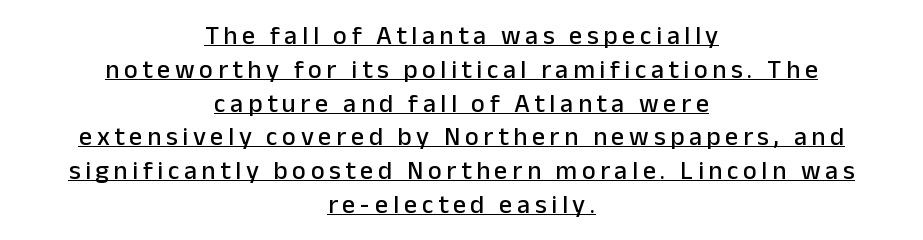
The image shows 26 px text type, upright; set centered, normal line spacing (1.3x), underlined.
